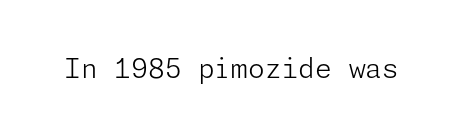
Has an underline been added? It has not. The type is set solid horizontally, with unmodified tracking. The characters are drawn with everyday or finer stroke widths. Every character sits straight up, as roman type does.
